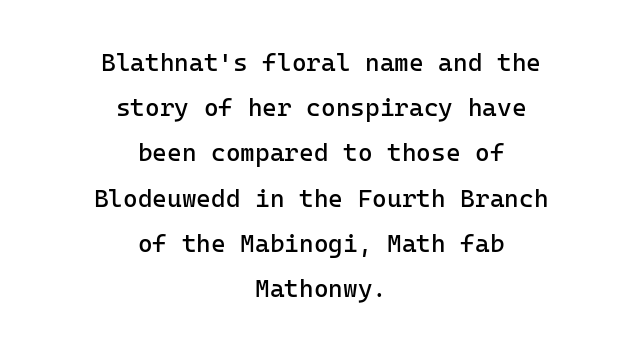
Summary of weight: not heavy and not bold. The words here are not underlined. A student would call this center alignment; a typographer would say set centered. Quick note: not italic, upright. This rendering leaves character spacing at its baseline value.
